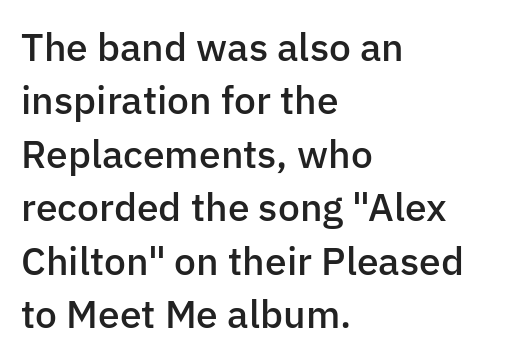
Q: Is the text bold? A: Semi-bold.
Q: Is the text italic (slanted)? A: No, it is upright.
Q: Is the typeface a serif or a sans-serif typeface? A: Sans-serif.
Q: Is the text underlined? A: No.
Q: How is the paragraph aligned? A: Left-aligned.
Q: Is the spacing between letters normal or unusually wide? A: Normal.
Q: Is the spacing between lines tight, normal or loose? A: Normal.
Q: Width (condensed, normal, or wide)? A: Normal.
Q: Stroke contrast? A: Low.
Q: x-height? A: Medium.
Q: Monospaced? A: No.
